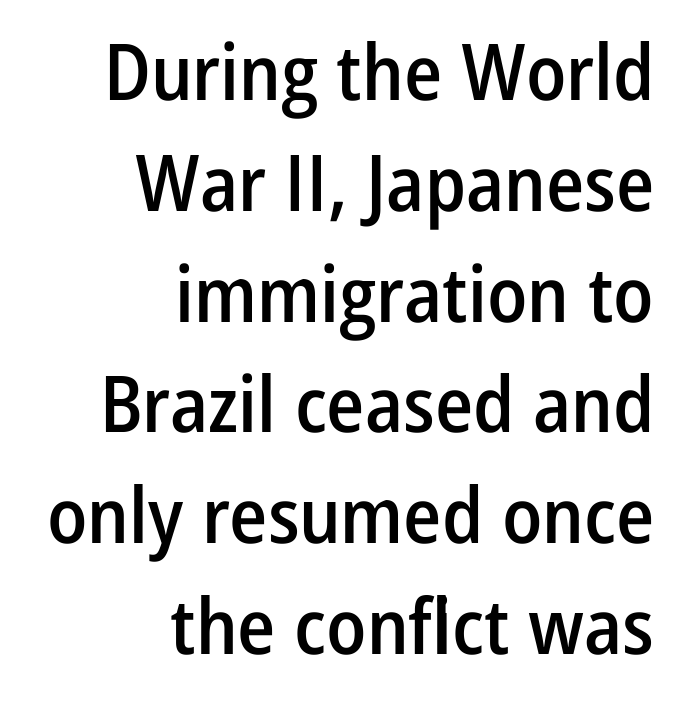
Q: Is the text bold? A: Semi-bold.
Q: Is the text italic (slanted)? A: No, it is upright.
Q: Is the typeface a serif or a sans-serif typeface? A: Sans-serif.
Q: Is the text underlined? A: No.
Q: How is the paragraph aligned? A: Right-aligned.
Q: Is the spacing between letters normal or unusually wide? A: Normal.
Q: Is the spacing between lines tight, normal or loose? A: Normal.
Q: Width (condensed, normal, or wide)? A: Condensed.
Q: Stroke contrast? A: Low.
Q: x-height? A: Medium.
Q: Monospaced? A: No.
